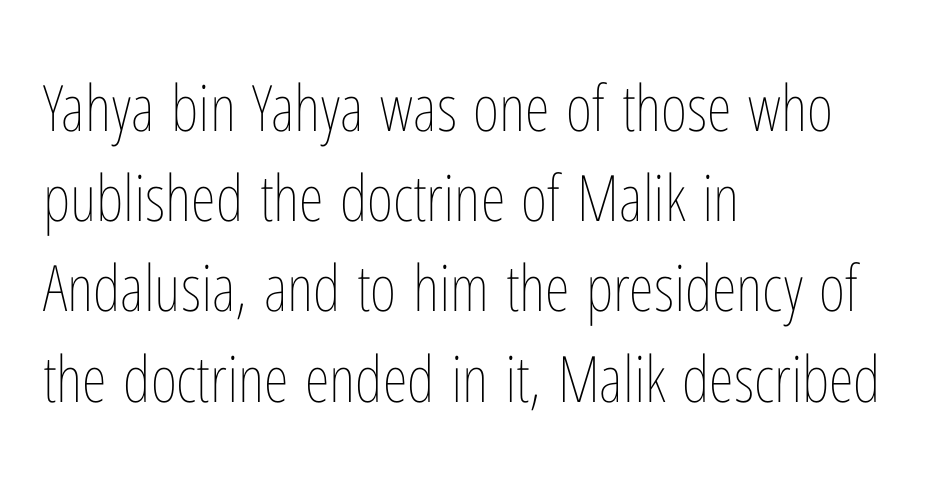
The image shows 64 px thin, condensed type, upright; set left-aligned, normal line spacing (1.41x), normal letter spacing, not underlined; low stroke contrast and a medium x-height.
